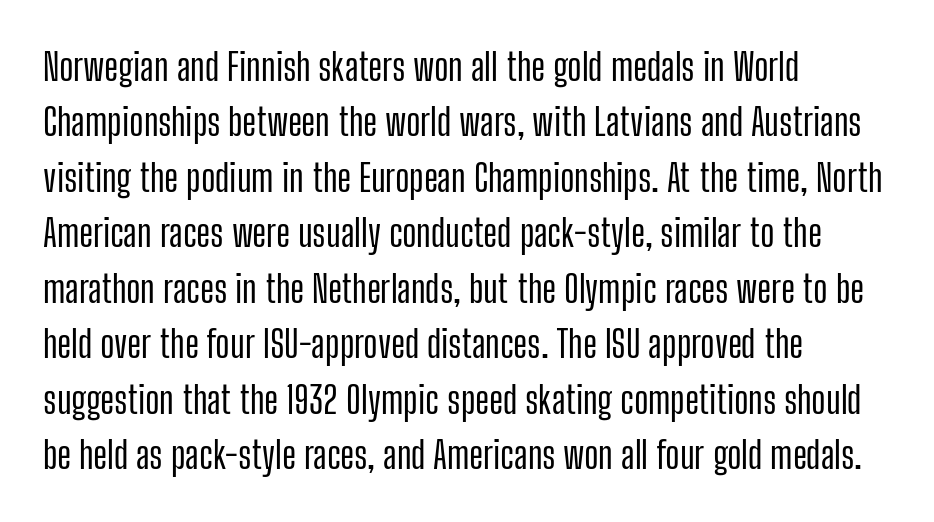
{"serif": "no", "italic": "no", "width": "condensed", "stroke_contrast": "low", "x_height": "medium", "monospaced": "no", "underline": "no", "align": "left", "line_spacing": "normal", "line_spacing_ratio": 1.46, "letter_spacing": "normal", "letter_spacing_em": 0.0, "glyph_px": 38}
